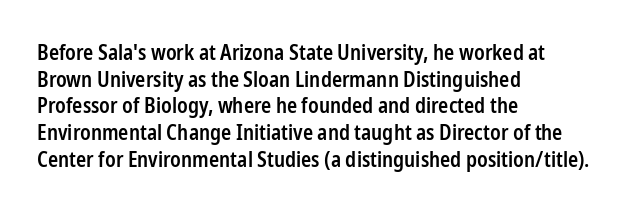
Casual observation: everything's shoved over to the left. Horizontal bands of white between lines are of average thickness. Tracking value appears to be zero — textbook default spacing. The letters stand straight up with perfectly vertical stems. Compared with an ordinary text face, these strokes are moderately heavier — a semibold. Anything drawn beneath the words? Only blank space.
